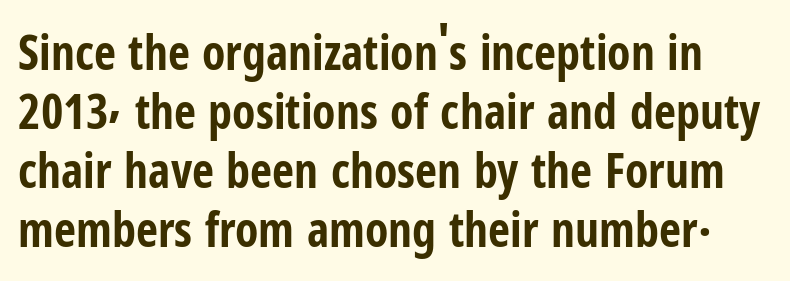
Weight check: bold — yes, fully. The space beneath each line is pristine and unruled. Unlike italic type, these characters show no tilt at all. Does extra space separate the letters? No, they use regular spacing. Varying glyph widths throughout — classic text-font behaviour.
